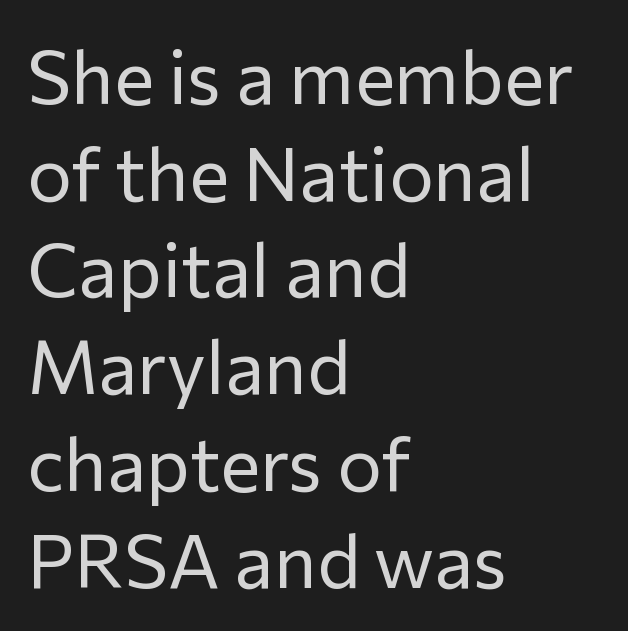
Q: Is the text bold? A: No.
Q: Is the text italic (slanted)? A: No, it is upright.
Q: Is the typeface a serif or a sans-serif typeface? A: Sans-serif.
Q: Is the text underlined? A: No.
Q: How is the paragraph aligned? A: Left-aligned.
Q: Is the spacing between letters normal or unusually wide? A: Normal.
Q: Is the spacing between lines tight, normal or loose? A: Normal.
Q: Width (condensed, normal, or wide)? A: Normal.
Q: Stroke contrast? A: Low.
Q: x-height? A: Medium.
Q: Monospaced? A: No.
